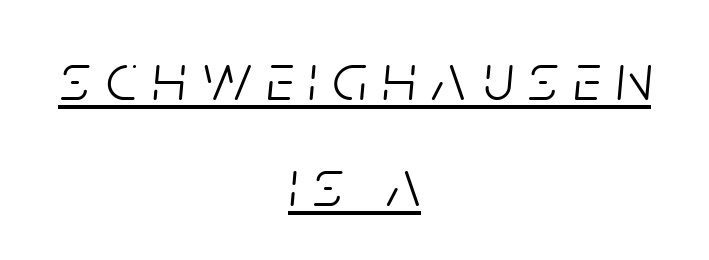
{"italic": "yes", "lean": "right", "slant_degrees": 5, "bold": "no", "weight": "light", "width": "condensed", "stroke_contrast": "low", "x_height": "large", "monospaced": "no", "underline": "yes", "align": "center", "line_spacing": "normal", "line_spacing_ratio": 1.56, "letter_spacing": "wide", "letter_spacing_em": 0.23, "glyph_px": 68}
